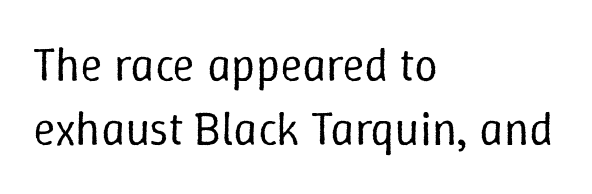
Vertical stems look standard width or narrower in stroke. Is there much room between lines? A standard amount, neither cramped nor airy. The passage shown is typed in a proportional face where columns would drift. These lines stack with their left ends in a neat column. Every character sits straight up, as roman type does.
